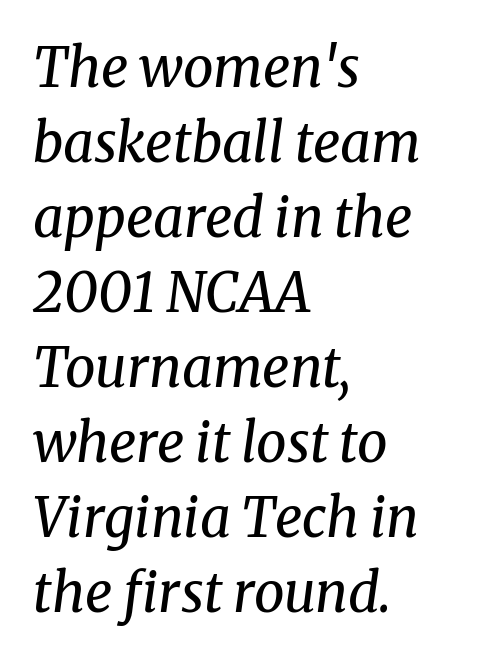
Think of a printed novel: that variable character pitch is what you see here. Would a proofreader flag this as italicized? Yes. Each row of text sits above clean, open space. Typographically, this falls in the serif category.
